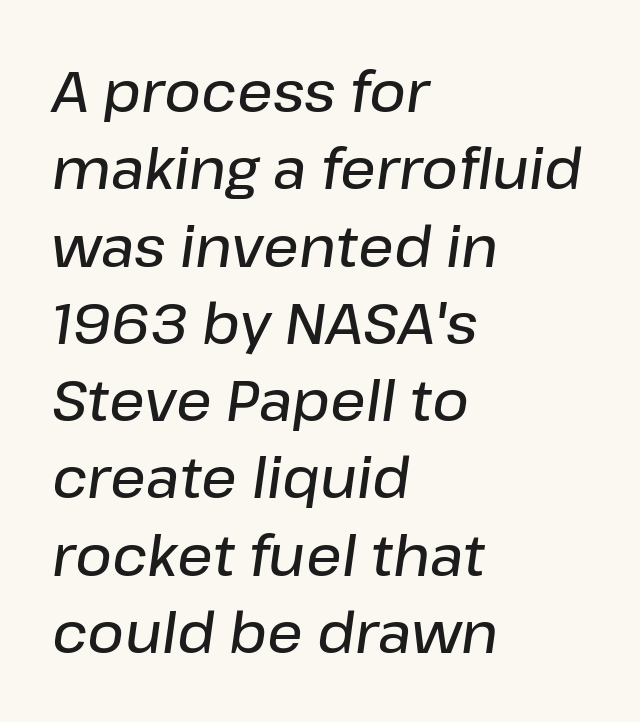
The image shows 56 px semibold type, italic (leaning right); set left-aligned, normal line spacing (1.38x), normal letter spacing, not underlined; low stroke contrast and a medium x-height.
